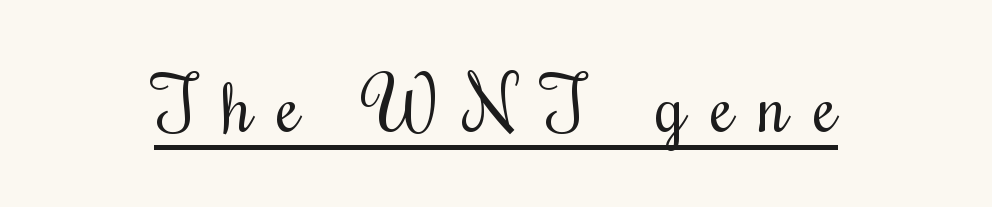
Q: Is the text bold? A: No.
Q: Is the text italic (slanted)? A: Yes.
Q: Is the typeface a serif or a sans-serif typeface? A: Serif.
Q: Is the text underlined? A: Yes.
Q: Is the spacing between letters normal or unusually wide? A: Unusually wide.
Q: Width (condensed, normal, or wide)? A: Condensed.
Q: Stroke contrast? A: Medium.
Q: x-height? A: Small.
Q: Monospaced? A: No.
